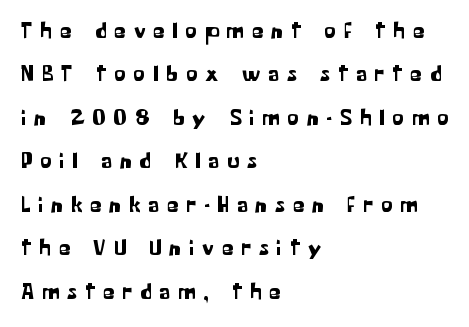
The image shows 23 px text type, upright; set left-aligned, line spacing 1.89x, unusually wide letter spacing (+0.35 em), not underlined.
